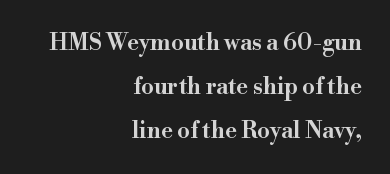
The image shows 23 px text type, upright; set right-aligned, loose line spacing (1.91x), normal letter spacing, not underlined.
